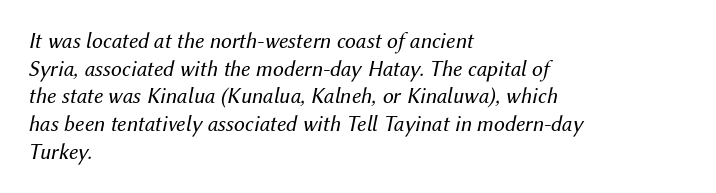
{"italic": "yes", "lean": "right", "slant_degrees": 12, "bold": "no", "underline": "no", "align": "left", "line_spacing": "normal", "line_spacing_ratio": 1.26, "letter_spacing": "normal", "letter_spacing_em": 0.0, "glyph_px": 22}
